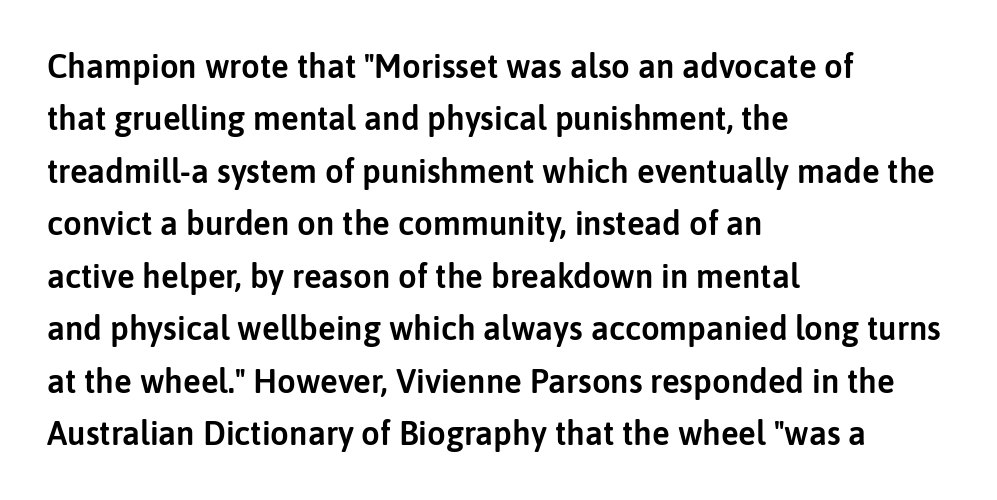
The image shows 33 px sans-serif type, upright; set left-aligned, normal line spacing (1.59x), normal letter spacing, not underlined; low stroke contrast and a medium x-height.
